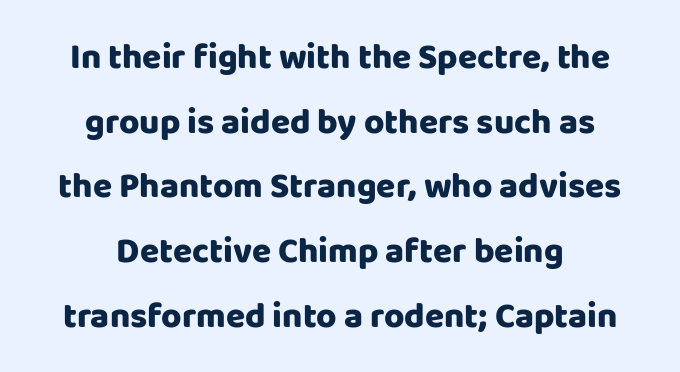
The image shows 35 px heavy sans-serif type, upright; set centered, line spacing 1.85x, normal letter spacing, not underlined; low stroke contrast and a large x-height.
